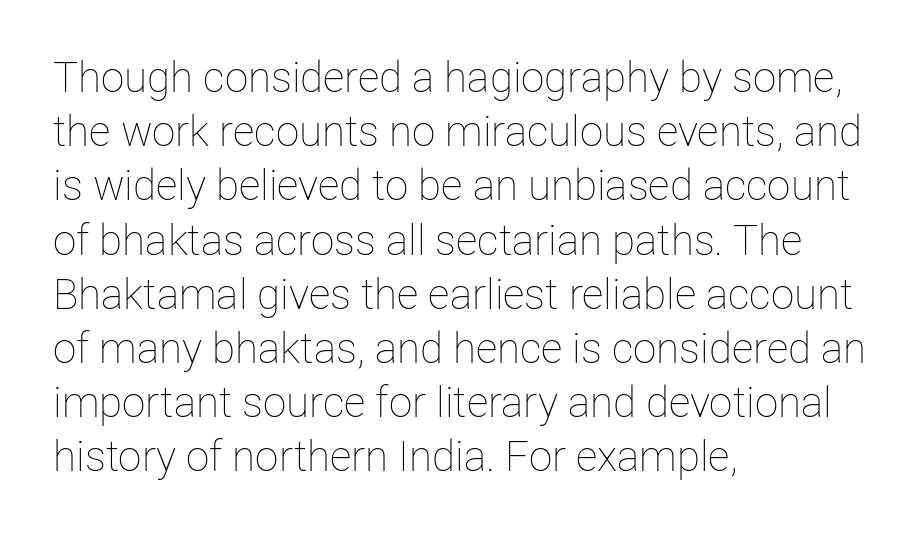
Vertical strokes here are truly vertical. Character widths vary here, with narrow letters taking less room than wide ones. Rows of type keep a routine distance in the vertical direction. Nothing unusual about the tracking: characters are spaced as the font intends.
